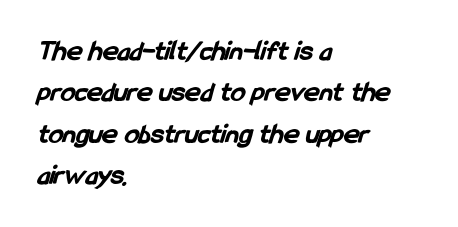
{"serif": "no", "bold": "yes", "weight": "bold", "width": "condensed", "stroke_contrast": "low", "x_height": "medium", "monospaced": "no", "underline": "no", "align": "left", "line_spacing": "normal", "line_spacing_ratio": 1.43, "letter_spacing": "normal", "letter_spacing_em": 0.0, "glyph_px": 29}
